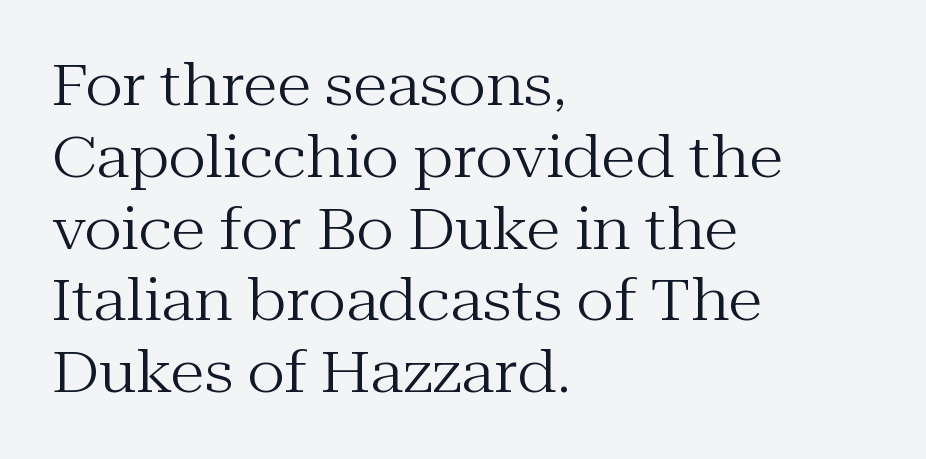
The image shows 57 px regular-weight serif type, upright; set left-aligned, normal line spacing (1.26x), normal letter spacing, not underlined; medium stroke contrast and a medium x-height.
